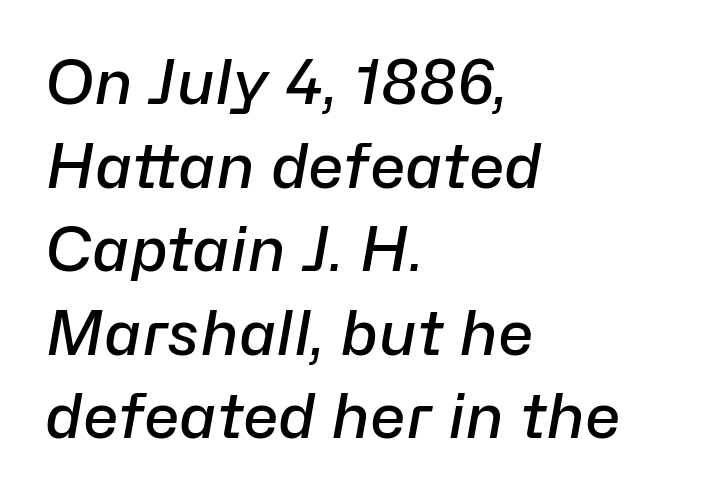
The image shows 61 px semibold type, italic (leaning right); set left-aligned, normal line spacing (1.37x), normal letter spacing, not underlined; low stroke contrast and a medium x-height.
